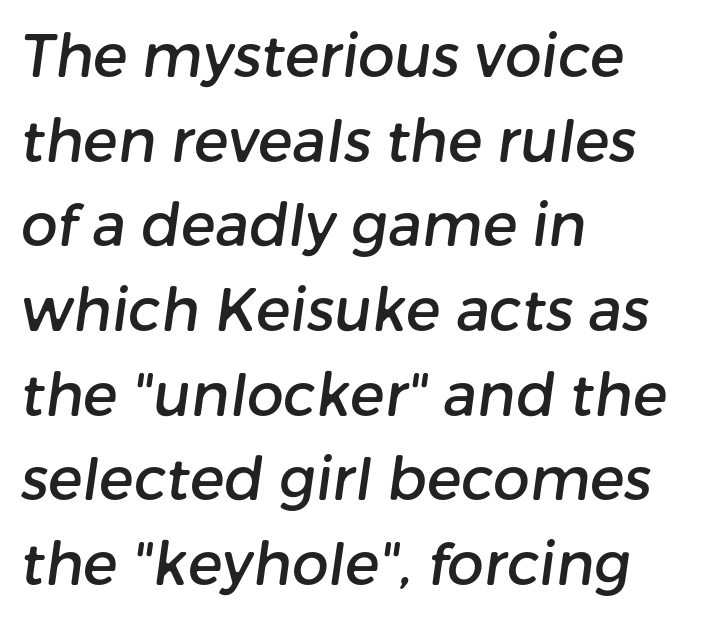
{"serif": "no", "width": "normal", "stroke_contrast": "low", "x_height": "medium", "monospaced": "no", "underline": "no", "align": "left", "line_spacing": "normal", "line_spacing_ratio": 1.46, "letter_spacing": "normal", "letter_spacing_em": 0.0, "glyph_px": 58}
